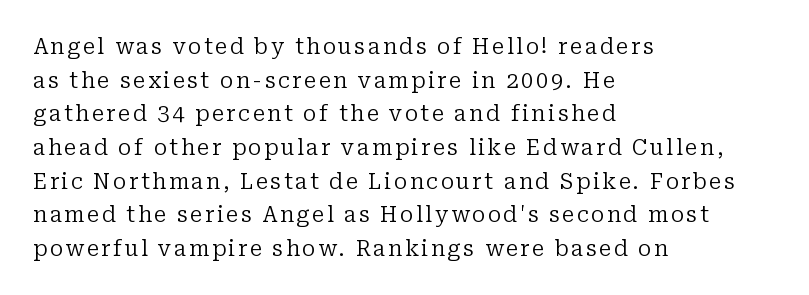
Q: Is the text bold? A: No.
Q: Is the text italic (slanted)? A: No, it is upright.
Q: Is the text underlined? A: No.
Q: How is the paragraph aligned? A: Left-aligned.
Q: Is the spacing between lines tight, normal or loose? A: Normal.
